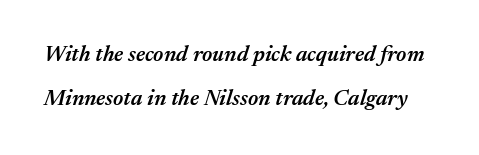
The space between consecutive lines is lavish. Tracking value appears to be zero — textbook default spacing. Moderately thickened strokes mark this as semibold type. The space beneath each line is pristine and unruled.
